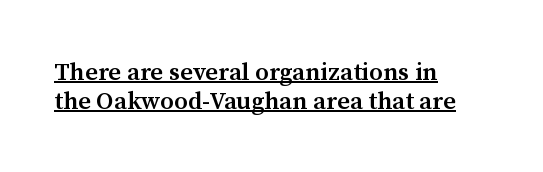
{"italic": "no", "bold": "semi", "underline": "yes", "align": "left", "line_spacing_ratio": 1.16, "letter_spacing": "normal", "letter_spacing_em": 0.0, "glyph_px": 25}
